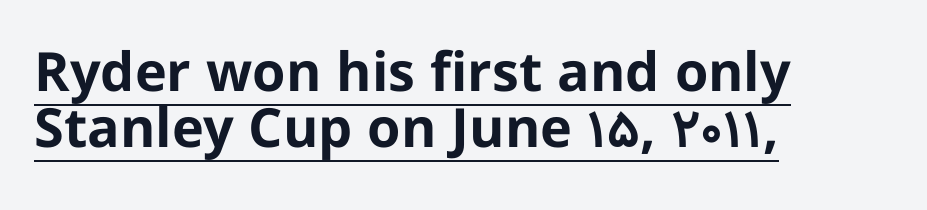
Q: Is the text bold? A: Yes.
Q: Is the text italic (slanted)? A: No, it is upright.
Q: Is the typeface a serif or a sans-serif typeface? A: Sans-serif.
Q: Is the text underlined? A: Yes.
Q: How is the paragraph aligned? A: Left-aligned.
Q: Is the spacing between letters normal or unusually wide? A: Normal.
Q: Is the spacing between lines tight, normal or loose? A: Tight.
Q: Width (condensed, normal, or wide)? A: Normal.
Q: Stroke contrast? A: Low.
Q: x-height? A: Medium.
Q: Monospaced? A: No.
